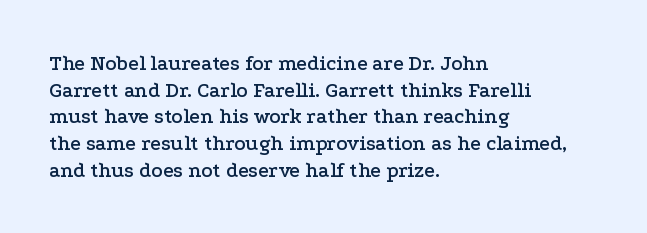
Q: Is the text italic (slanted)? A: No, it is upright.
Q: Is the text underlined? A: No.
Q: How is the paragraph aligned? A: Left-aligned.
Q: Is the spacing between letters normal or unusually wide? A: Normal.
Q: Is the spacing between lines tight, normal or loose? A: Normal.
